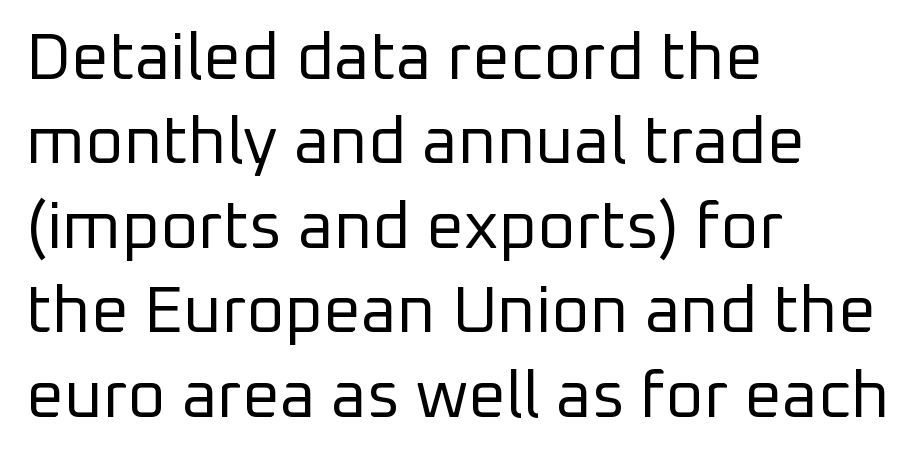
The image shows 66 px regular-weight sans-serif type, upright; set left-aligned, normal line spacing (1.28x), normal letter spacing, not underlined; low stroke contrast and a medium x-height.
